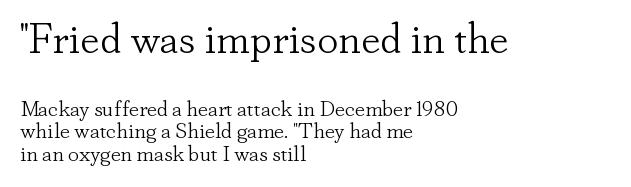
The image shows 43 px light serif type, upright; set left-aligned, tight line spacing (1.03x), normal letter spacing, not underlined; the first (top) block is 1.95x larger; low stroke contrast and a small x-height.
